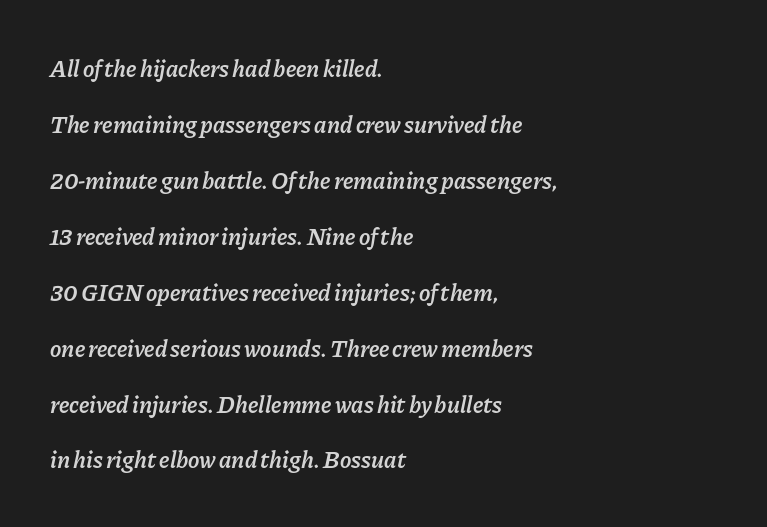
{"italic": "yes", "lean": "right", "slant_degrees": 11, "bold": "semi", "underline": "no", "align": "left", "line_spacing": "loose", "line_spacing_ratio": 2.33, "letter_spacing": "normal", "letter_spacing_em": 0.0, "glyph_px": 24}
